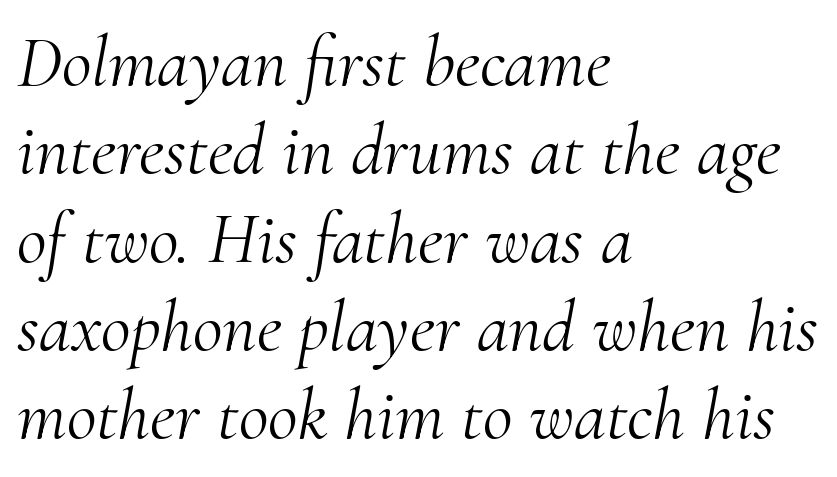
Q: Is the text bold? A: No.
Q: Is the text italic (slanted)? A: Yes, it leans right by about 10 degrees.
Q: Is the typeface a serif or a sans-serif typeface? A: Serif.
Q: Is the text underlined? A: No.
Q: How is the paragraph aligned? A: Left-aligned.
Q: Is the spacing between letters normal or unusually wide? A: Normal.
Q: Width (condensed, normal, or wide)? A: Normal.
Q: Stroke contrast? A: Medium.
Q: x-height? A: Small.
Q: Monospaced? A: No.
